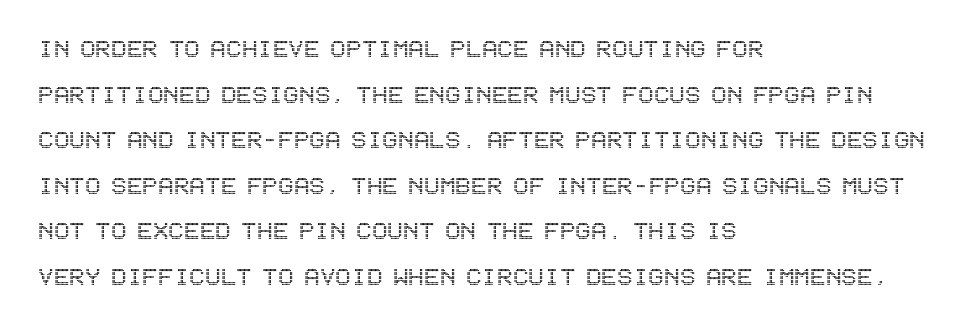
The image shows 29 px condensed type, upright; set left-aligned, normal line spacing (1.57x), normal letter spacing, not underlined; a large x-height.
